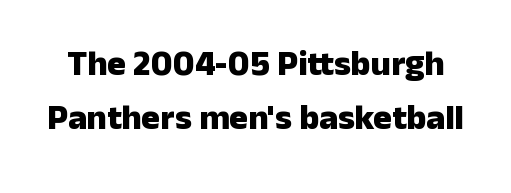
Q: Is the text bold? A: Yes.
Q: Is the text italic (slanted)? A: No, it is upright.
Q: Is the typeface a serif or a sans-serif typeface? A: Sans-serif.
Q: Is the text underlined? A: No.
Q: Is the spacing between letters normal or unusually wide? A: Normal.
Q: Is the spacing between lines tight, normal or loose? A: Normal.
Q: Width (condensed, normal, or wide)? A: Normal.
Q: Stroke contrast? A: Low.
Q: x-height? A: Medium.
Q: Monospaced? A: No.
